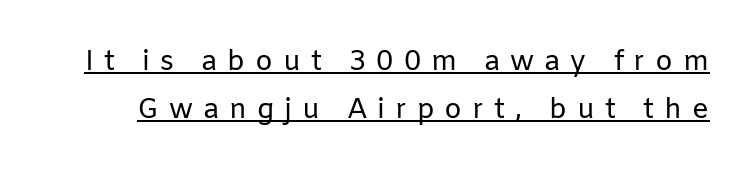
Q: Is the text bold? A: No.
Q: Is the text italic (slanted)? A: No, it is upright.
Q: Is the typeface a serif or a sans-serif typeface? A: Sans-serif.
Q: Is the text underlined? A: Yes.
Q: Is the spacing between letters normal or unusually wide? A: Unusually wide.
Q: Width (condensed, normal, or wide)? A: Normal.
Q: Stroke contrast? A: Low.
Q: x-height? A: Medium.
Q: Monospaced? A: No.
